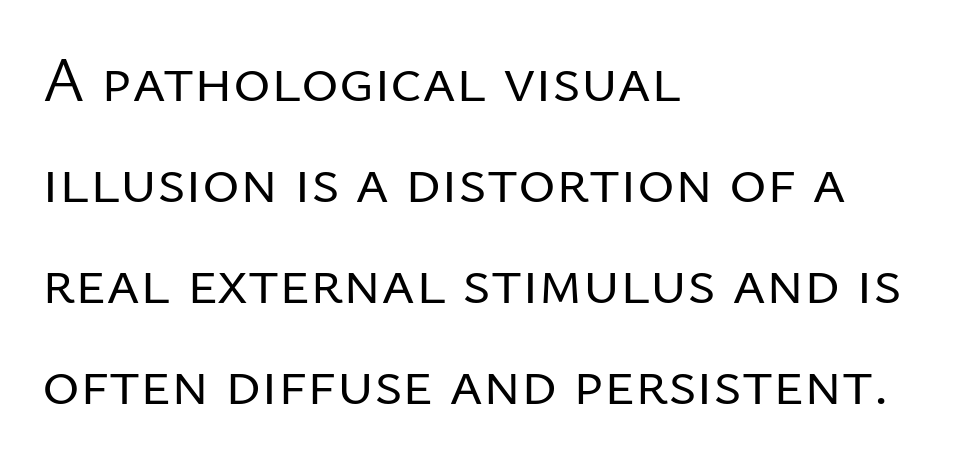
{"serif": "no", "italic": "no", "bold": "no", "weight": "regular", "width": "normal", "stroke_contrast": "low", "x_height": "medium", "monospaced": "no", "underline": "no", "align": "left", "line_spacing": "normal", "line_spacing_ratio": 1.58, "letter_spacing": "normal", "letter_spacing_em": 0.0, "glyph_px": 64}
